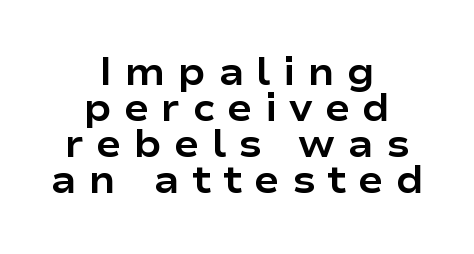
The image shows 38 px bold, wide sans-serif type, upright; set centered, tight line spacing (0.95x), unusually wide letter spacing (+0.32 em), not underlined; low stroke contrast and a medium x-height.
